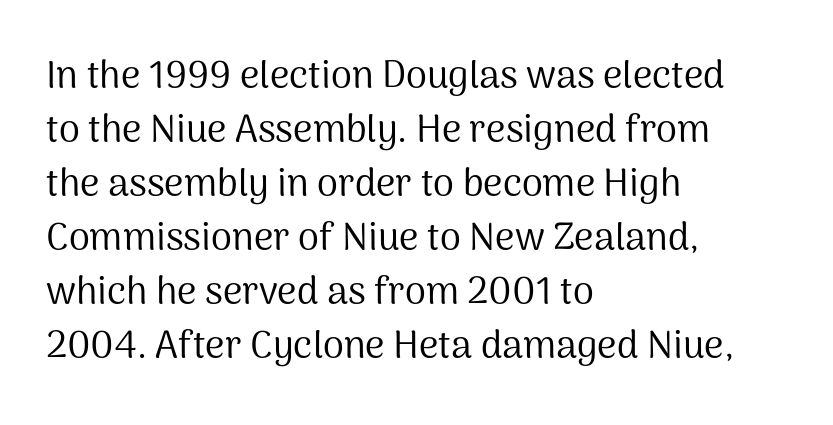
The image shows 38 px regular-weight sans-serif type, upright; set left-aligned, normal line spacing (1.42x), normal letter spacing, not underlined; medium stroke contrast and a medium x-height.
